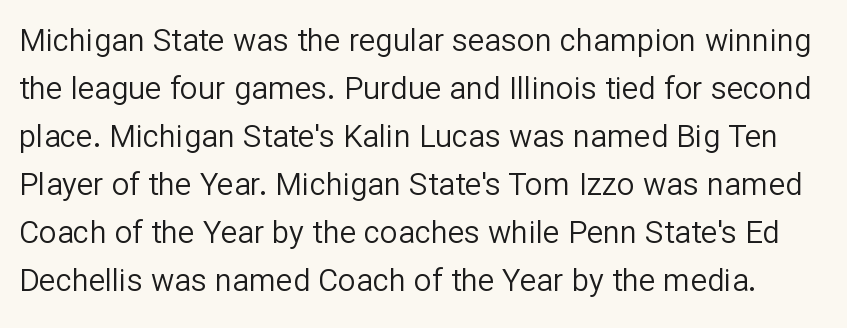
Q: Is the text bold? A: No.
Q: Is the text italic (slanted)? A: No, it is upright.
Q: Is the typeface a serif or a sans-serif typeface? A: Sans-serif.
Q: Is the text underlined? A: No.
Q: Is the spacing between letters normal or unusually wide? A: Normal.
Q: Is the spacing between lines tight, normal or loose? A: Normal.
Q: Width (condensed, normal, or wide)? A: Normal.
Q: Stroke contrast? A: Low.
Q: x-height? A: Medium.
Q: Monospaced? A: No.
